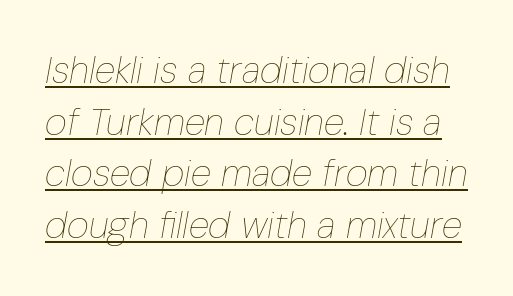
Style check: oblique. Think standard paragraph weight, or any step lighter than that. Each new line begins a customary step beneath the previous one. The tracking reads as untouched default to a designer's eye. Descenders here cross a horizontal rule under the line.
